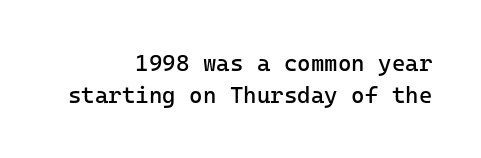
Q: Is the text bold? A: No.
Q: Is the text italic (slanted)? A: No, it is upright.
Q: Is the text underlined? A: No.
Q: How is the paragraph aligned? A: Right-aligned.
Q: Is the spacing between letters normal or unusually wide? A: Normal.
Q: Is the spacing between lines tight, normal or loose? A: Normal.
